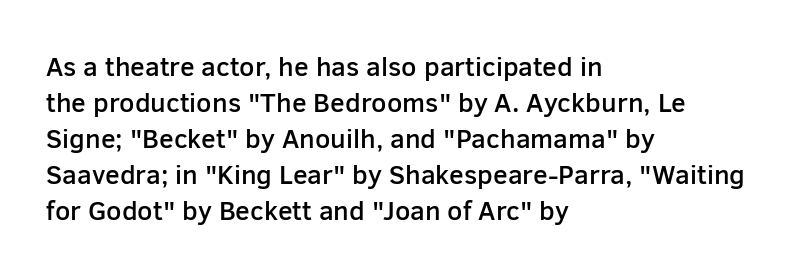
Q: Is the text bold? A: Semi-bold.
Q: Is the text italic (slanted)? A: No, it is upright.
Q: Is the text underlined? A: No.
Q: How is the paragraph aligned? A: Left-aligned.
Q: Is the spacing between letters normal or unusually wide? A: Normal.
Q: Is the spacing between lines tight, normal or loose? A: Normal.
